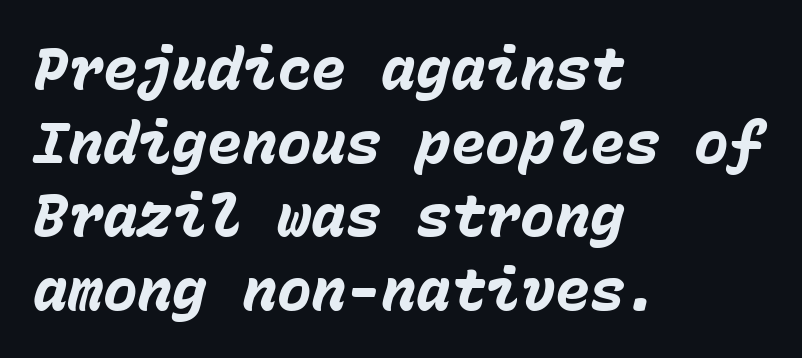
{"italic": "yes", "lean": "right", "slant_degrees": 15, "bold": "yes", "weight": "heavy", "width": "normal", "stroke_contrast": "low", "x_height": "medium", "monospaced": "yes", "underline": "no", "align": "left", "line_spacing": "normal", "line_spacing_ratio": 1.27, "letter_spacing": "normal", "letter_spacing_em": 0.0, "glyph_px": 58}
